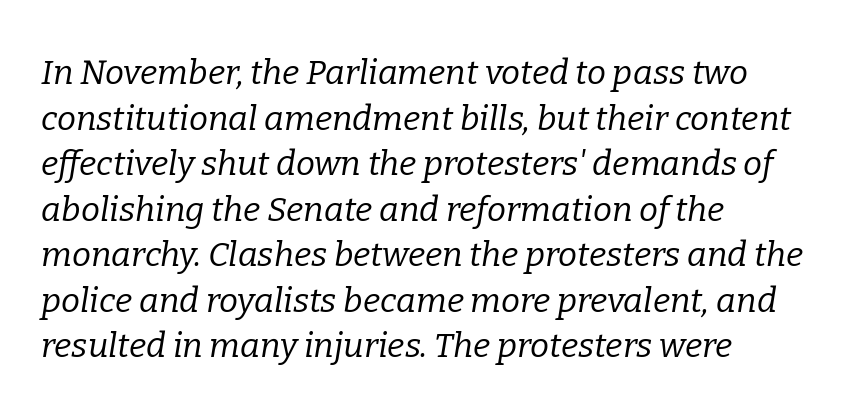
Q: Is the text bold? A: No.
Q: Is the text italic (slanted)? A: Yes, it leans right by about 9 degrees.
Q: Is the typeface a serif or a sans-serif typeface? A: Serif.
Q: Is the text underlined? A: No.
Q: How is the paragraph aligned? A: Left-aligned.
Q: Is the spacing between letters normal or unusually wide? A: Normal.
Q: Is the spacing between lines tight, normal or loose? A: Normal.
Q: Width (condensed, normal, or wide)? A: Normal.
Q: Stroke contrast? A: Low.
Q: x-height? A: Medium.
Q: Monospaced? A: No.
